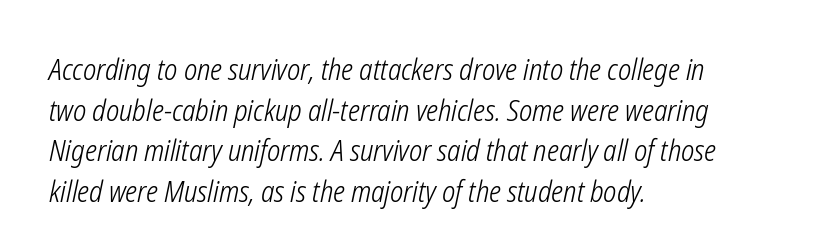
Q: Is the text bold? A: No.
Q: Is the text italic (slanted)? A: Yes, it leans right by about 12 degrees.
Q: Is the text underlined? A: No.
Q: How is the paragraph aligned? A: Left-aligned.
Q: Is the spacing between letters normal or unusually wide? A: Normal.
Q: Is the spacing between lines tight, normal or loose? A: Normal.
Q: Width (condensed, normal, or wide)? A: Condensed.
Q: Stroke contrast? A: Low.
Q: x-height? A: Medium.
Q: Monospaced? A: No.
